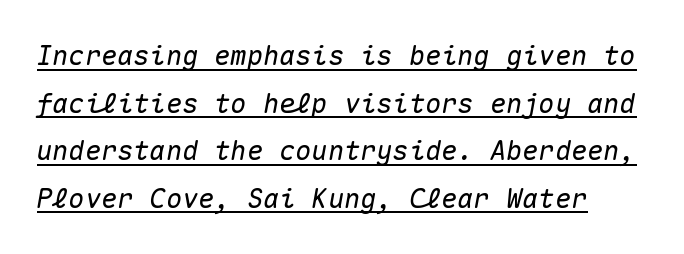
Q: Is the text italic (slanted)? A: Yes, it leans right by about 10 degrees.
Q: Is the text underlined? A: Yes.
Q: Is the spacing between letters normal or unusually wide? A: Normal.
